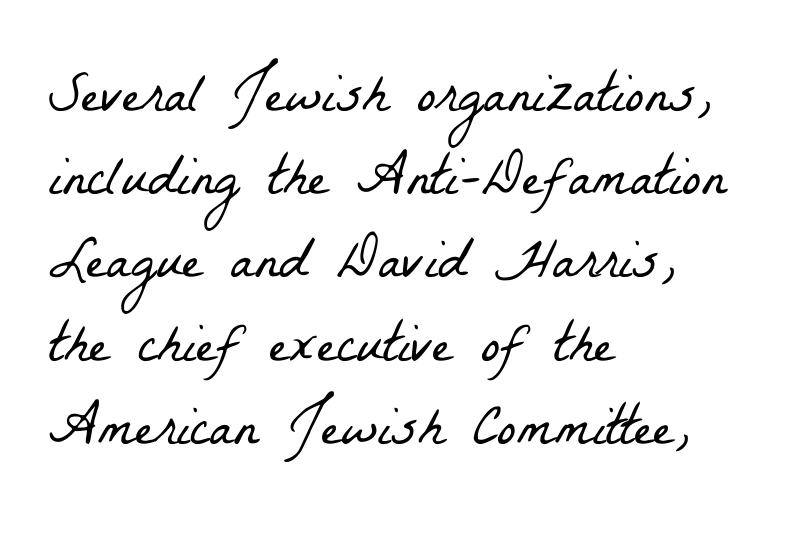
Unbolded letterforms with no extra heft. To sum up the face: it has serifs. This sample keeps an unexceptional amount of space between lines. Is this a fixed-width face? No — the glyphs have proportional, varying widths. Caption: multi-line text, flush left, ragged right.
